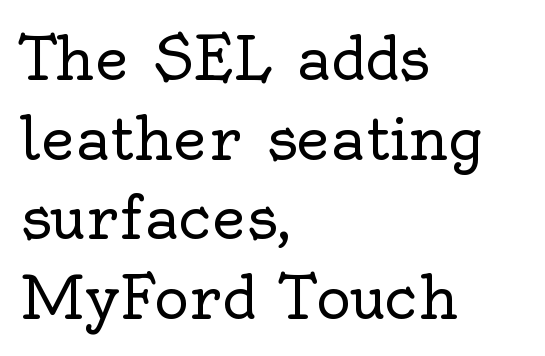
The image shows 59 px regular-weight serif type, upright; set left-aligned, normal line spacing (1.35x), normal letter spacing, not underlined; a small x-height.
